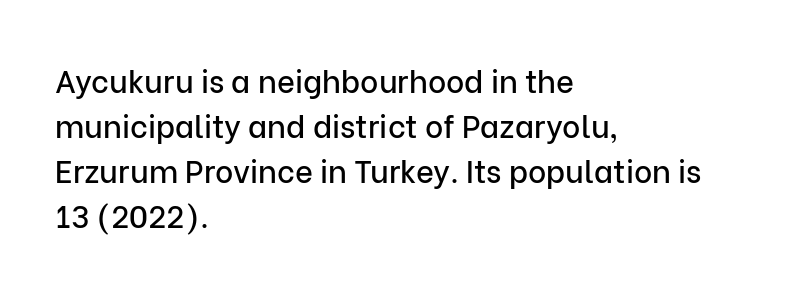
Caption: standard tracking, unaltered. Notice how the stems are strictly vertical — no italics here. These lines are rendered in a variable-pitch font. Regarding leading, the lines here are spaced in the standard way.
